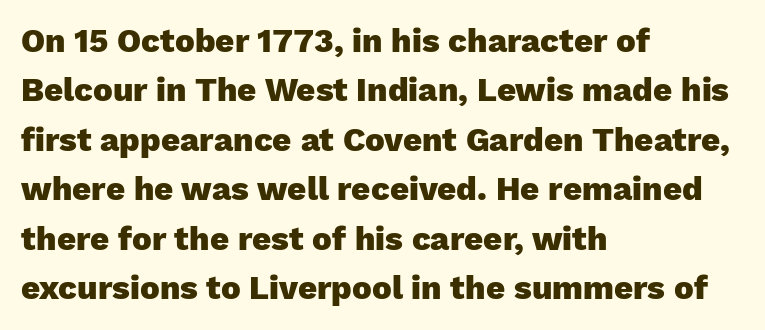
{"serif": "no", "italic": "no", "bold": "yes", "weight": "heavy", "width": "normal", "stroke_contrast": "low", "x_height": "medium", "monospaced": "no", "underline": "no", "align": "left", "line_spacing": "normal", "line_spacing_ratio": 1.5, "letter_spacing": "normal", "letter_spacing_em": 0.0, "glyph_px": 33}
